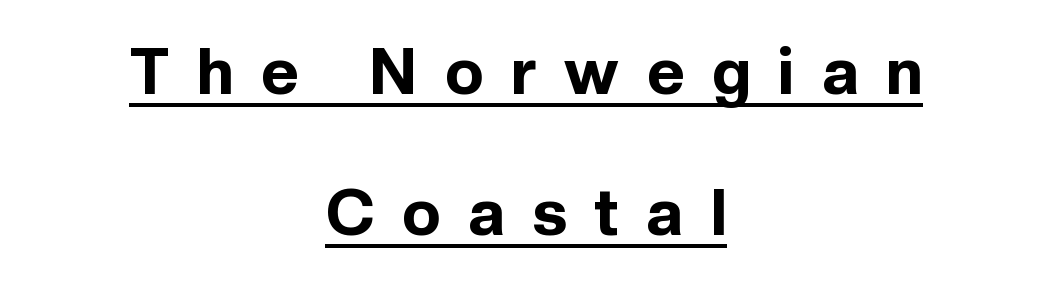
Posture: straight, roman, zero tilt. Descenders here cross a horizontal rule under the line. Rows of type keep a wide berth in the vertical direction. This rendering employs a face without finishing strokes, i.e., a sans-serif. In CSS terms this would be text-align: center.
